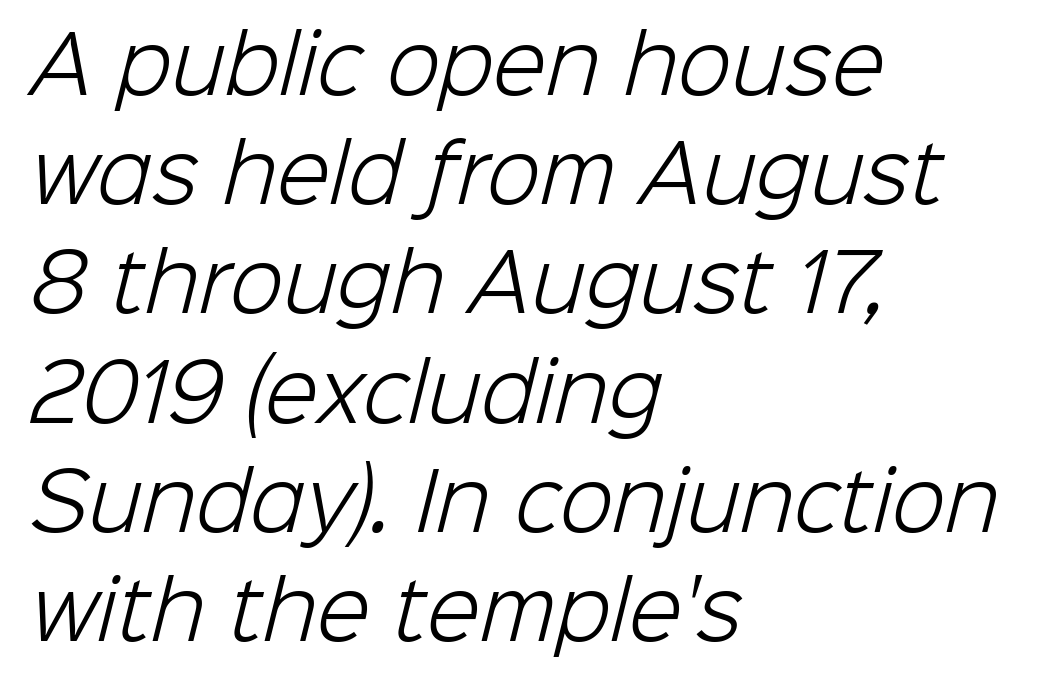
Horizontal bands of white between lines are of average thickness. These lines are composed in type without serifs. Is this a fixed-width face? No — the glyphs have proportional, varying widths. The letters look calm and open, with moderate or lighter stems. This rendering uses left alignment, leaving the right contour irregular. No word sits above an underline.
